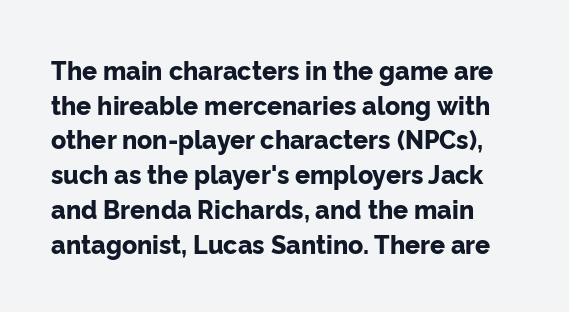
Q: Is the text bold? A: Yes.
Q: Is the text italic (slanted)? A: No, it is upright.
Q: Is the text underlined? A: No.
Q: Is the spacing between letters normal or unusually wide? A: Normal.
Q: Is the spacing between lines tight, normal or loose? A: Normal.
